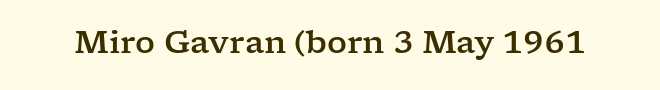
{"serif": "yes", "italic": "no", "width": "wide", "stroke_contrast": "low", "x_height": "medium", "monospaced": "no", "underline": "no", "letter_spacing": "normal", "letter_spacing_em": 0.0, "glyph_px": 31}
